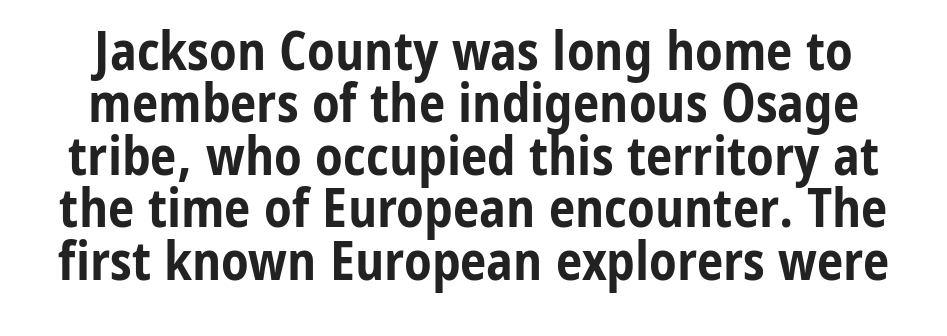
{"serif": "no", "italic": "no", "bold": "yes", "weight": "bold", "width": "condensed", "stroke_contrast": "low", "x_height": "medium", "monospaced": "no", "underline": "no", "line_spacing": "tight", "line_spacing_ratio": 0.99, "letter_spacing": "normal", "letter_spacing_em": 0.0, "glyph_px": 53}
